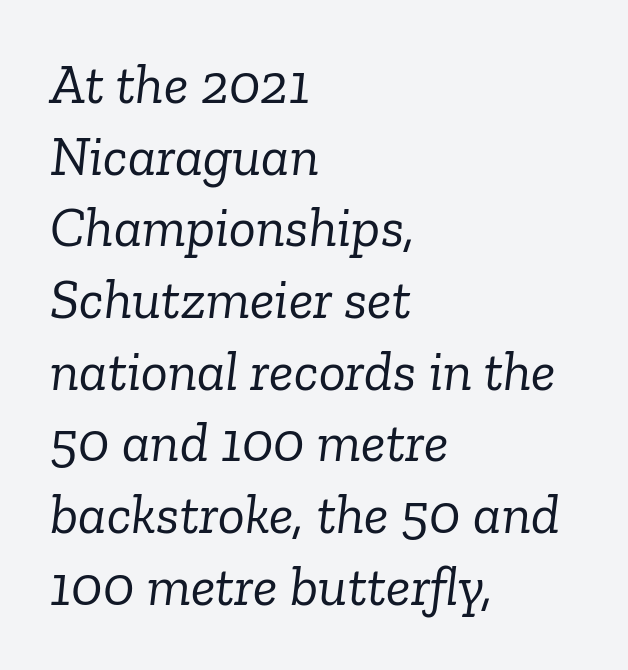
A serif font was chosen for this passage. This sample has the flowing, uneven cadence of proportional lettering. Yep, that's italic — everything's leaning. The lines sit at an ordinary, default distance from one another. Reading down the block, your eye returns to a fixed left position each line.
